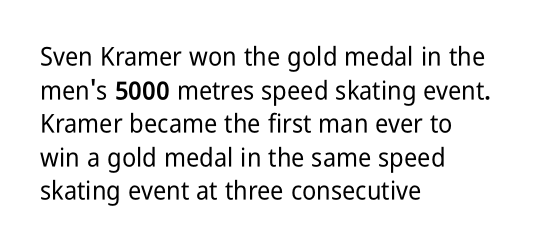
The image shows 26 px text type, upright; set left-aligned, normal line spacing (1.29x), normal letter spacing, not underlined.
